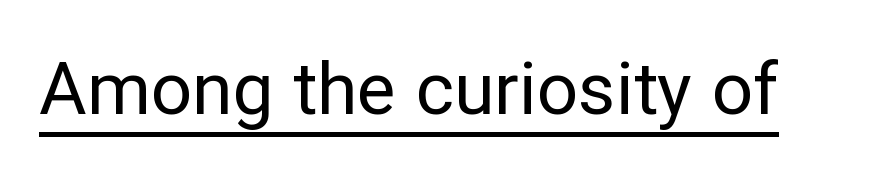
The image shows 73 px regular-weight sans-serif type, upright; set normal letter spacing, underlined; low stroke contrast and a medium x-height.
